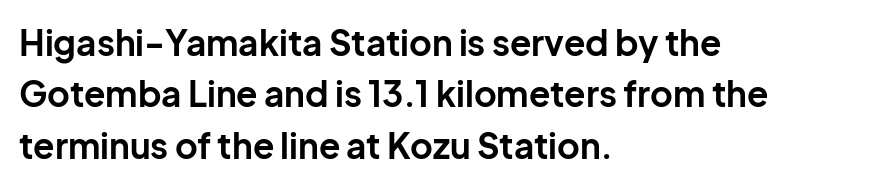
The image shows 35 px bold sans-serif type, upright; set left-aligned, normal line spacing (1.47x), normal letter spacing, not underlined; low stroke contrast and a medium x-height.
